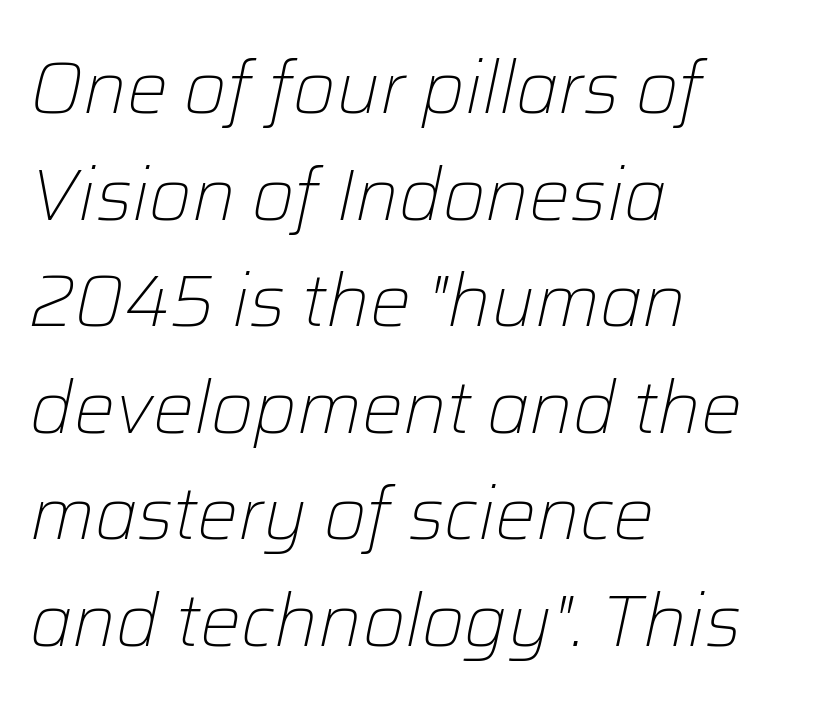
The image shows 73 px light type, italic (leaning right); set left-aligned, normal line spacing (1.46x), normal letter spacing, not underlined; low stroke contrast and a medium x-height.
